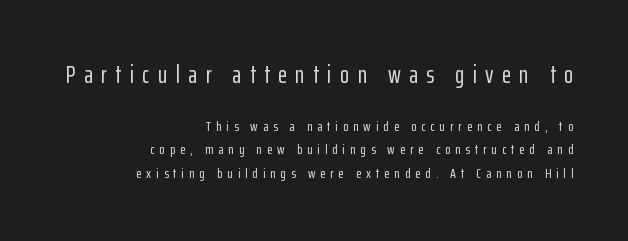
Glance below the letters and you will spot only blank space. Is the letter spacing exaggerated? Yes — the characters are pushed far apart. A roman cut, with each character standing at attention. Notice how the passage keeps a crisp vertical edge on the right only. Vertical spacing — default.
